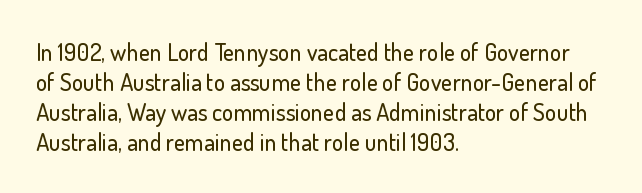
Q: Is the text italic (slanted)? A: No, it is upright.
Q: Is the text underlined? A: No.
Q: How is the paragraph aligned? A: Left-aligned.
Q: Is the spacing between letters normal or unusually wide? A: Normal.
Q: Is the spacing between lines tight, normal or loose? A: Normal.
